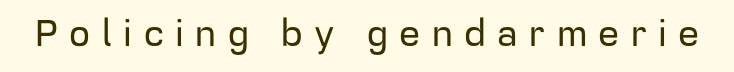
A bare baseline throughout the passage. Upright lettering throughout. Are there feet on the stems? There aren't — it's a sans. The gaps between neighbouring characters are conspicuously large.
